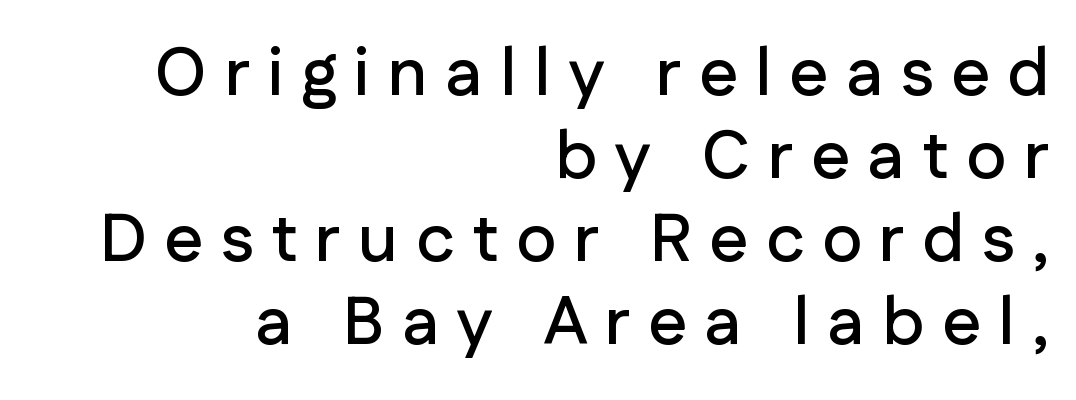
Q: Is the text italic (slanted)? A: No, it is upright.
Q: Is the typeface a serif or a sans-serif typeface? A: Sans-serif.
Q: Is the text underlined? A: No.
Q: How is the paragraph aligned? A: Right-aligned.
Q: Is the spacing between letters normal or unusually wide? A: Unusually wide.
Q: Width (condensed, normal, or wide)? A: Normal.
Q: Stroke contrast? A: Low.
Q: x-height? A: Medium.
Q: Monospaced? A: No.
